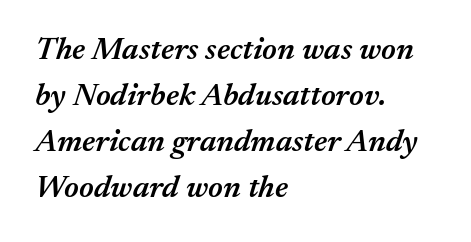
The image shows 32 px semibold type, italic (leaning right); set left-aligned, normal line spacing (1.44x), normal letter spacing, not underlined; medium stroke contrast and a medium x-height.
